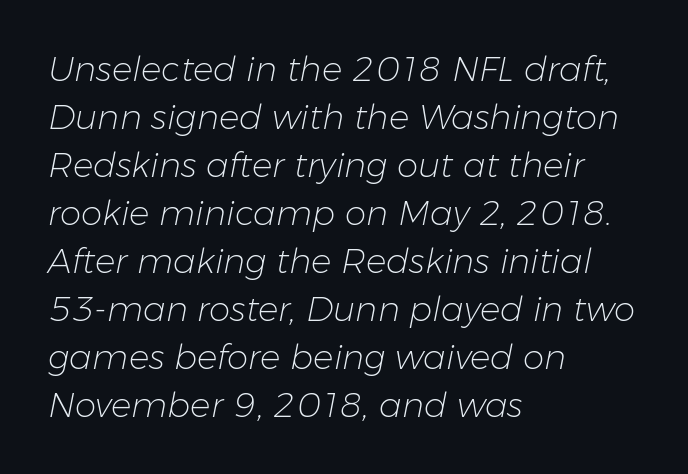
The image shows 34 px light type, italic (leaning right); set left-aligned, normal line spacing (1.41x), normal letter spacing, not underlined; low stroke contrast and a medium x-height.
